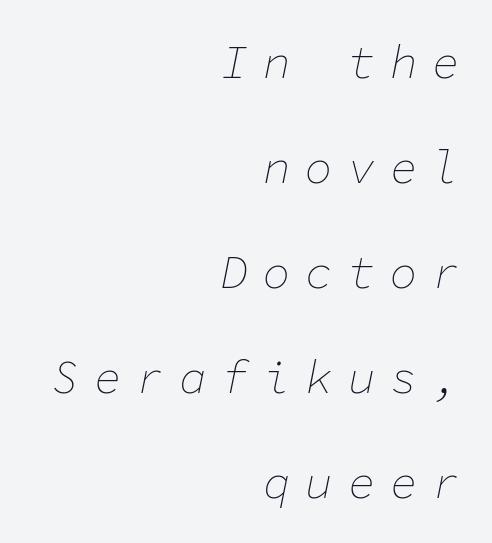
Layout note: lines flush right. The typography opts for an oblique posture over an upright one. Spacing verdict: monospaced, one width for all characters. Students, note that the glyphs here are deliberately spaced far apart. No word sits above an underline.
